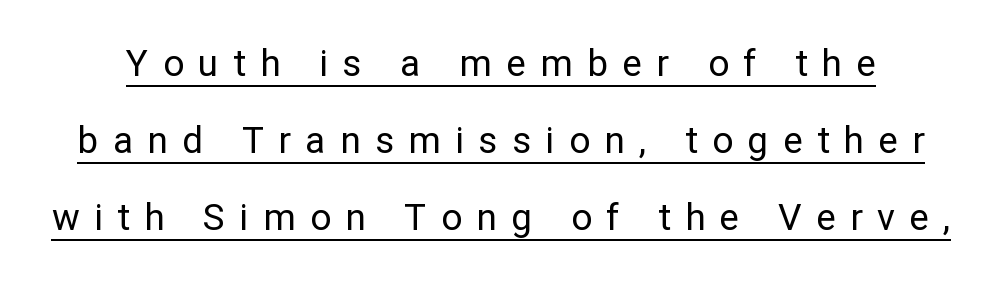
The image shows 37 px regular-weight sans-serif type, upright; set loose line spacing (2.08x), unusually wide letter spacing (+0.39 em), underlined; low stroke contrast and a medium x-height.
